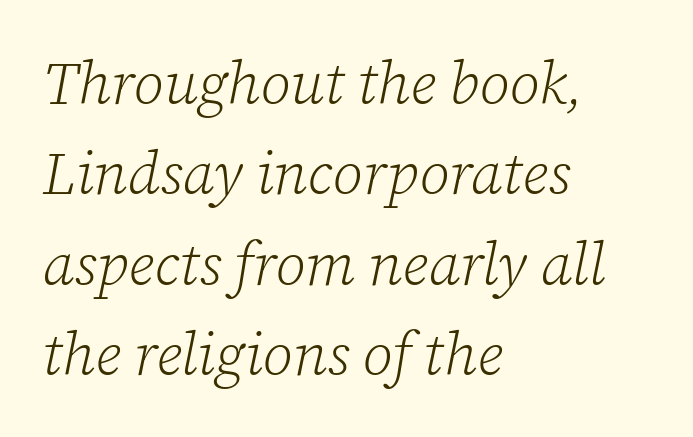
Q: Is the text bold? A: No.
Q: Is the text italic (slanted)? A: Yes, it leans right by about 12 degrees.
Q: Is the typeface a serif or a sans-serif typeface? A: Serif.
Q: Is the text underlined? A: No.
Q: How is the paragraph aligned? A: Left-aligned.
Q: Is the spacing between letters normal or unusually wide? A: Normal.
Q: Is the spacing between lines tight, normal or loose? A: Normal.
Q: Width (condensed, normal, or wide)? A: Normal.
Q: Stroke contrast? A: Low.
Q: x-height? A: Medium.
Q: Monospaced? A: No.
